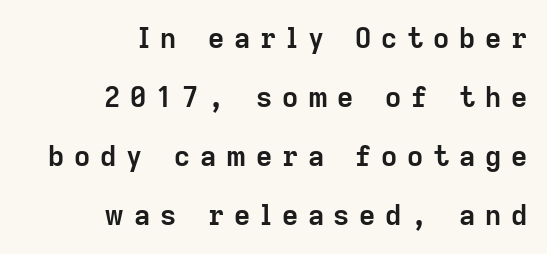
Q: Is the text bold? A: Yes.
Q: Is the text italic (slanted)? A: No, it is upright.
Q: Is the typeface a serif or a sans-serif typeface? A: Sans-serif.
Q: Is the text underlined? A: No.
Q: How is the paragraph aligned? A: Right-aligned.
Q: Is the spacing between letters normal or unusually wide? A: Unusually wide.
Q: Is the spacing between lines tight, normal or loose? A: Loose.
Q: Width (condensed, normal, or wide)? A: Normal.
Q: Stroke contrast? A: Low.
Q: x-height? A: Medium.
Q: Monospaced? A: No.
